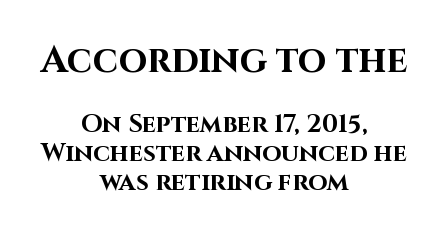
If you squint, the top block still reads clearly — it's the larger of the two. A dark, heavy texture on the line: the type is bold. Notice how the stems are strictly vertical — no italics here. The rendering uses natural spacing where letterforms have individual widths.
